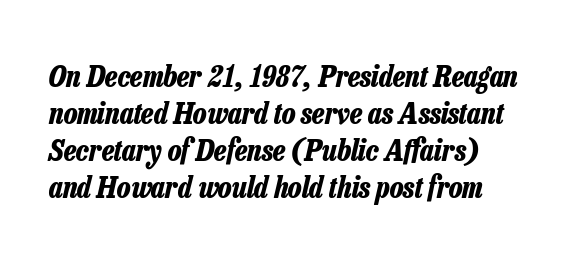
Emphasis-style slanted type is in use. You'd pick this weight for a headline — it's a proper bold. This sample uses plain, unmodified letter spacing. The passage shown is typed in a proportional face where columns would drift. A bare baseline throughout the passage.
